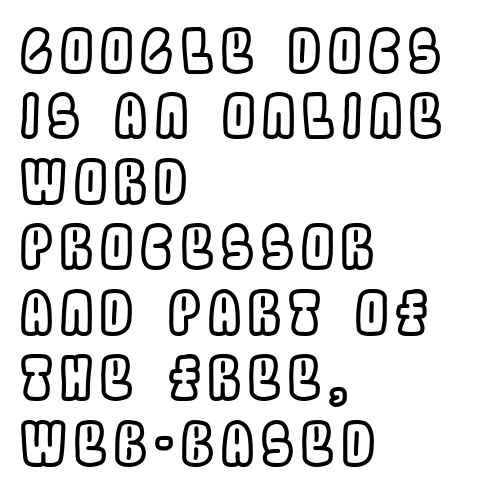
{"italic": "no", "width": "condensed", "x_height": "large", "monospaced": "no", "underline": "no", "align": "left", "line_spacing": "tight", "line_spacing_ratio": 1.11, "glyph_px": 59}
